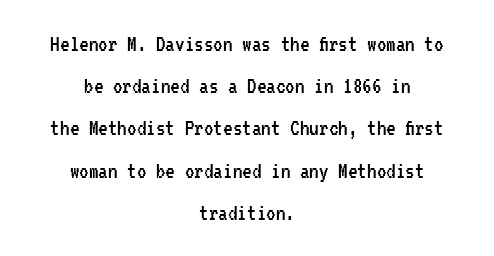
Q: Is the text bold? A: No.
Q: Is the text italic (slanted)? A: No, it is upright.
Q: Is the text underlined? A: No.
Q: How is the paragraph aligned? A: Centered.
Q: Is the spacing between letters normal or unusually wide? A: Normal.
